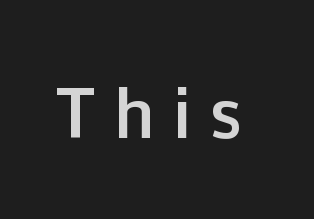
{"serif": "no", "italic": "no", "bold": "semi", "weight": "semibold", "width": "normal", "stroke_contrast": "low", "x_height": "medium", "monospaced": "no", "underline": "no", "letter_spacing": "wide", "letter_spacing_em": 0.26, "glyph_px": 69}
